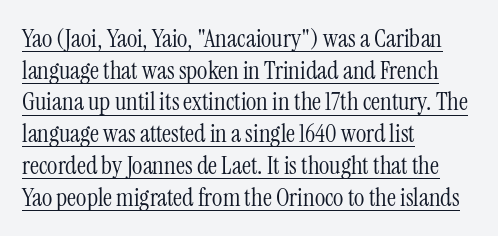
Q: Is the text bold? A: No.
Q: Is the text italic (slanted)? A: No, it is upright.
Q: Is the text underlined? A: Yes.
Q: How is the paragraph aligned? A: Left-aligned.
Q: Is the spacing between letters normal or unusually wide? A: Normal.
Q: Is the spacing between lines tight, normal or loose? A: Normal.
